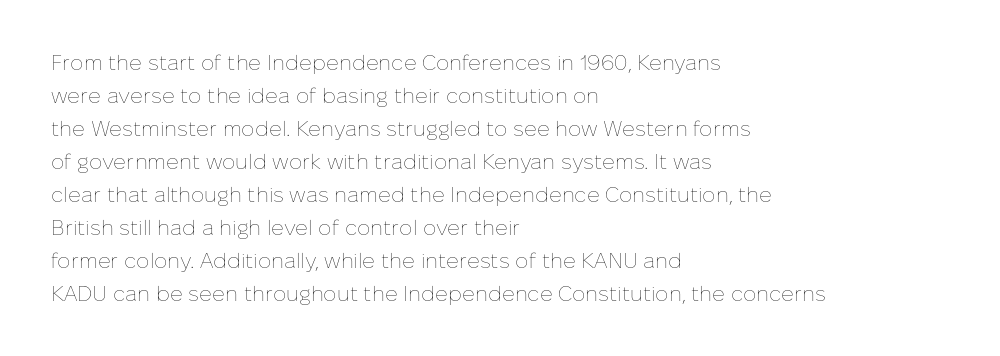
Q: Is the text bold? A: No.
Q: Is the text italic (slanted)? A: No, it is upright.
Q: Is the text underlined? A: No.
Q: How is the paragraph aligned? A: Left-aligned.
Q: Is the spacing between letters normal or unusually wide? A: Normal.
Q: Is the spacing between lines tight, normal or loose? A: Normal.
